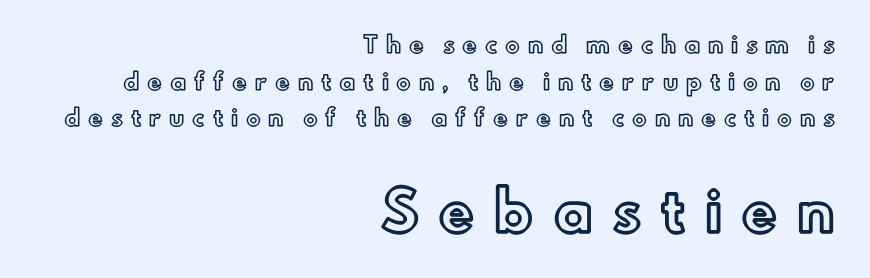
Q: Is the text italic (slanted)? A: No, it is upright.
Q: Is the text underlined? A: No.
Q: How is the paragraph aligned? A: Right-aligned.
Q: Is the spacing between letters normal or unusually wide? A: Unusually wide.
Q: Is the spacing between lines tight, normal or loose? A: Normal.
Q: Which block of text is set in a larger size, the first (top) or the second (bottom)? A: The second (bottom) one.
Q: Width (condensed, normal, or wide)? A: Normal.
Q: x-height? A: Small.
Q: Monospaced? A: No.
